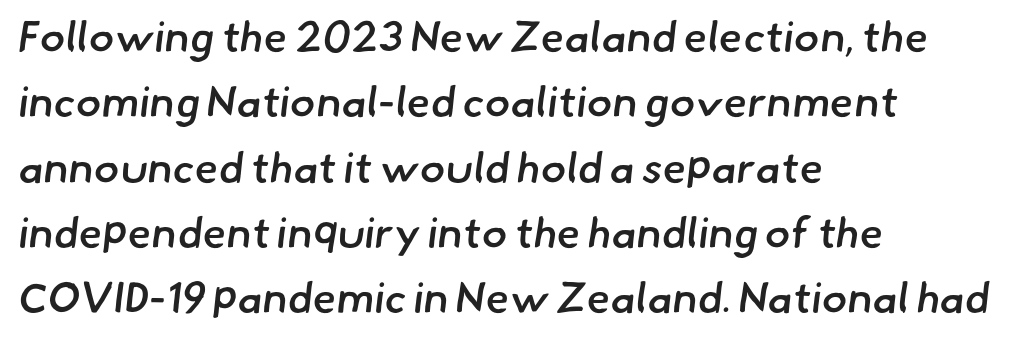
Q: Is the text bold? A: Semi-bold.
Q: Is the typeface a serif or a sans-serif typeface? A: Sans-serif.
Q: Is the text underlined? A: No.
Q: How is the paragraph aligned? A: Left-aligned.
Q: Is the spacing between letters normal or unusually wide? A: Normal.
Q: Is the spacing between lines tight, normal or loose? A: Normal.
Q: Width (condensed, normal, or wide)? A: Normal.
Q: Stroke contrast? A: Low.
Q: x-height? A: Small.
Q: Monospaced? A: No.
